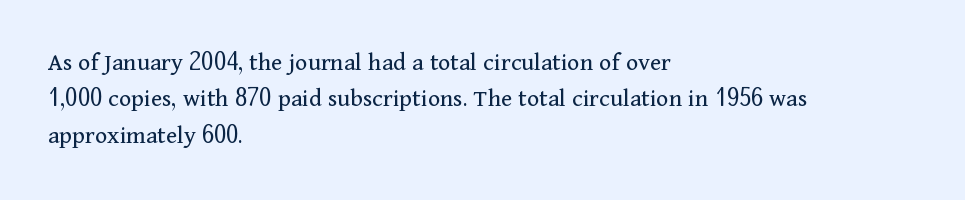
Short and long lines alike share a common starting point at left. The typeface has the unassuming heft of standard copy or less. Is the letter spacing exaggerated? No — it looks like the ordinary default. Has an underline been added? It has not. Posture: vertical.
